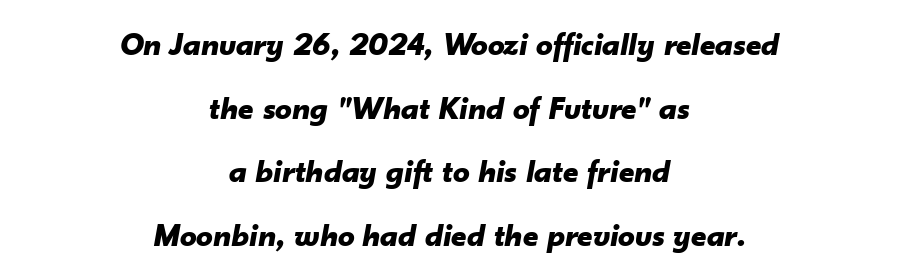
Strokes here are thick enough to call this a true bold. Rendered with sloped, italic letterforms. The setting favours the middle, as headings and verse often do. Nobody touched the tracking dial on this one. Bare-footed words on every line.
